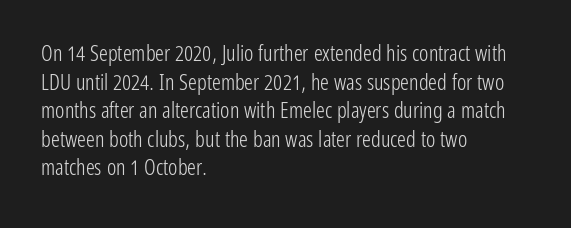
The image shows 22 px text type, upright; set left-aligned, normal line spacing (1.3x), normal letter spacing, not underlined.
